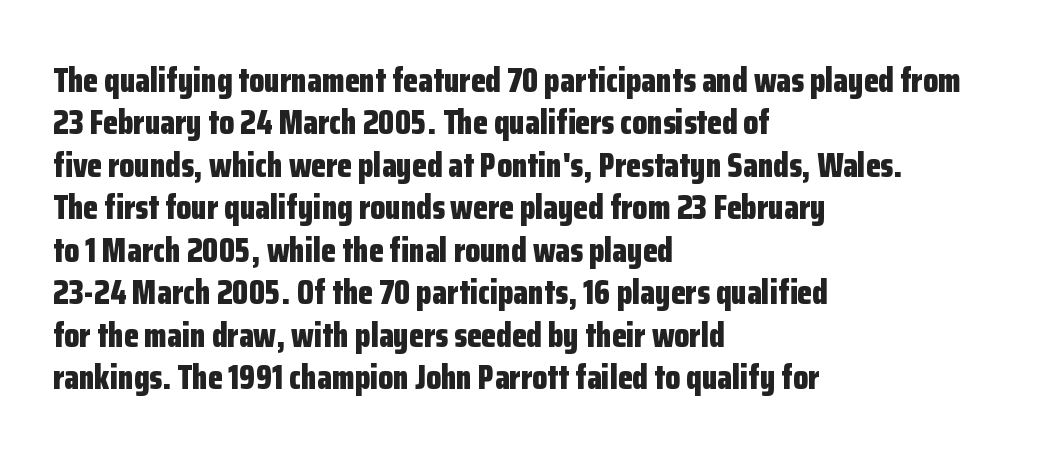
Heavy, bold letterforms. The zone under the glyphs is completely vacant. Spacing verdict: proportional, widths tailored to each character. What stands out about the letter spacing? Nothing — it is the standard amount.
